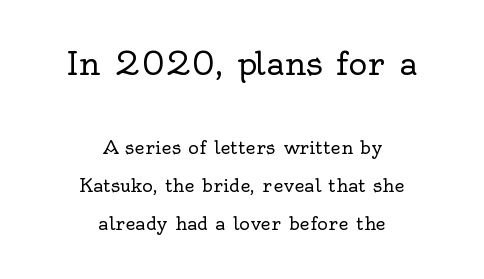
The image shows 32 px regular-weight serif type, upright; set centered, loose line spacing (2.11x), normal letter spacing, not underlined; the first (top) block is 1.78x larger; a small x-height.
